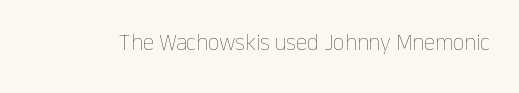
{"italic": "no", "bold": "no", "underline": "no", "letter_spacing": "normal", "letter_spacing_em": 0.0, "glyph_px": 23}
